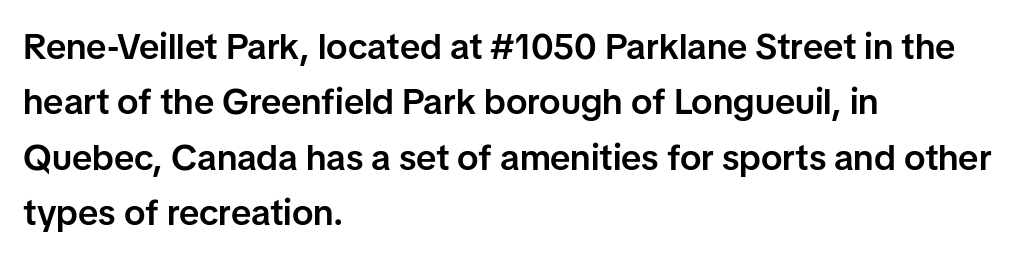
The image shows 36 px semibold sans-serif type, upright; set left-aligned, normal line spacing (1.54x), normal letter spacing, not underlined; low stroke contrast and a medium x-height.
